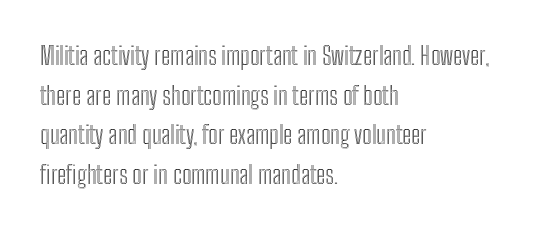
Words appear dense and cohesive because spacing is normal. Italic? Not at all — the glyphs are vertical. Horizontally, the lines are justified to the leading edge only. Leading matches the norm, producing a regular column. Each row of text sits above clean, open space.
